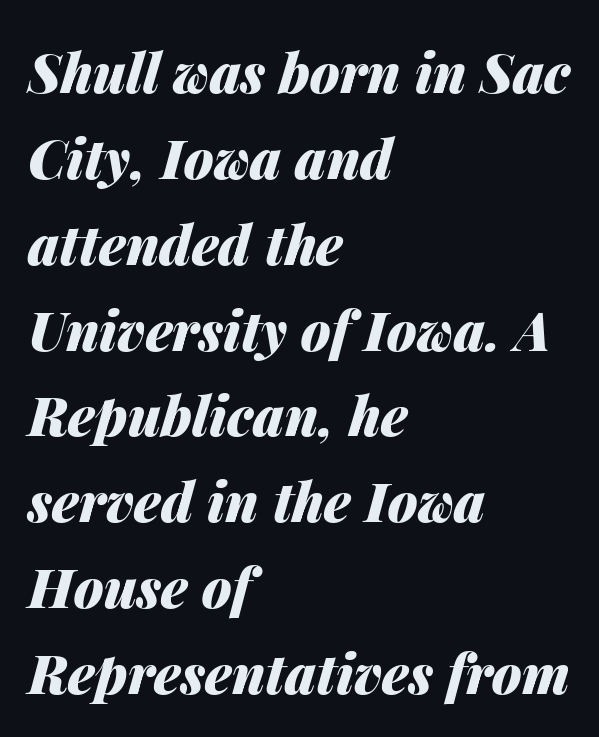
The space beneath each line is pristine and unruled. Plenty of ink on the page — the face is bold. The specimen reads as italic at a glance. Glyph-to-glyph distance matches everyday printed text. Regarding leading, the lines here are spaced in the standard way.
